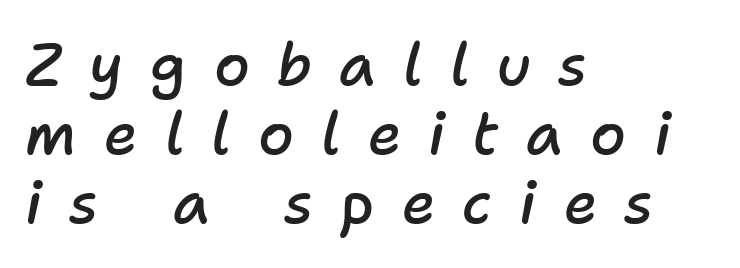
{"italic": "yes", "lean": "right", "slant_degrees": 11, "bold": "semi", "weight": "semibold", "width": "normal", "stroke_contrast": "low", "x_height": "medium", "monospaced": "no", "underline": "no", "align": "left", "line_spacing_ratio": 1.19, "letter_spacing": "wide", "letter_spacing_em": 0.47, "glyph_px": 58}
